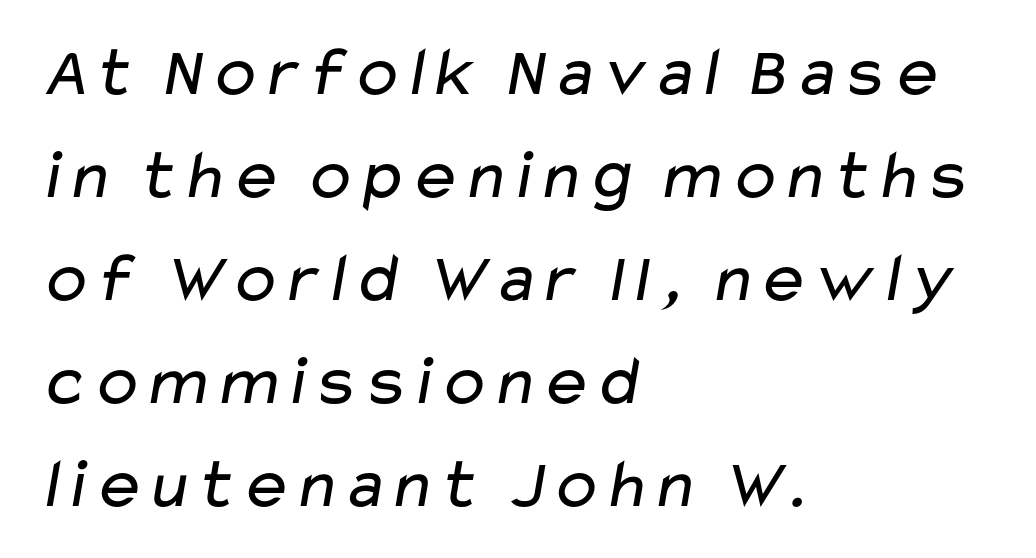
{"serif": "no", "bold": "no", "weight": "regular", "width": "wide", "stroke_contrast": "low", "x_height": "medium", "monospaced": "no", "underline": "no", "align": "left", "line_spacing": "normal", "line_spacing_ratio": 1.45, "letter_spacing": "normal", "letter_spacing_em": 0.0, "glyph_px": 71}
